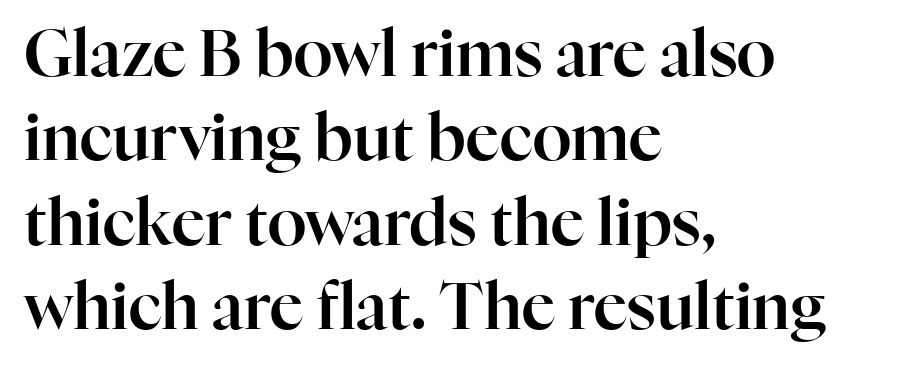
The image shows 64 px serif type, upright; set left-aligned, normal line spacing (1.32x), normal letter spacing, not underlined; high stroke contrast and a medium x-height.
